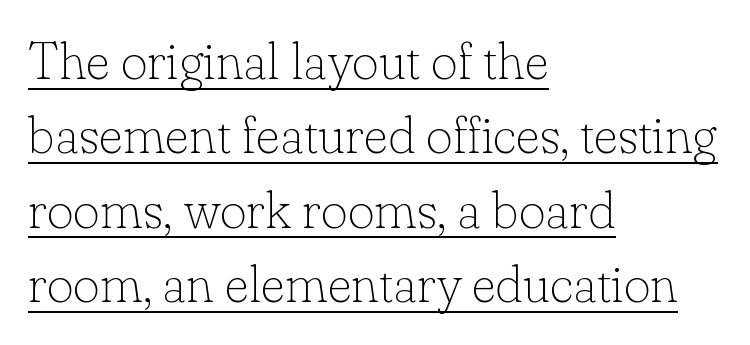
Q: Is the text bold? A: No.
Q: Is the text italic (slanted)? A: No, it is upright.
Q: Is the typeface a serif or a sans-serif typeface? A: Serif.
Q: Is the text underlined? A: Yes.
Q: How is the paragraph aligned? A: Left-aligned.
Q: Is the spacing between letters normal or unusually wide? A: Normal.
Q: Is the spacing between lines tight, normal or loose? A: Normal.
Q: Width (condensed, normal, or wide)? A: Normal.
Q: Stroke contrast? A: Low.
Q: x-height? A: Small.
Q: Monospaced? A: No.
